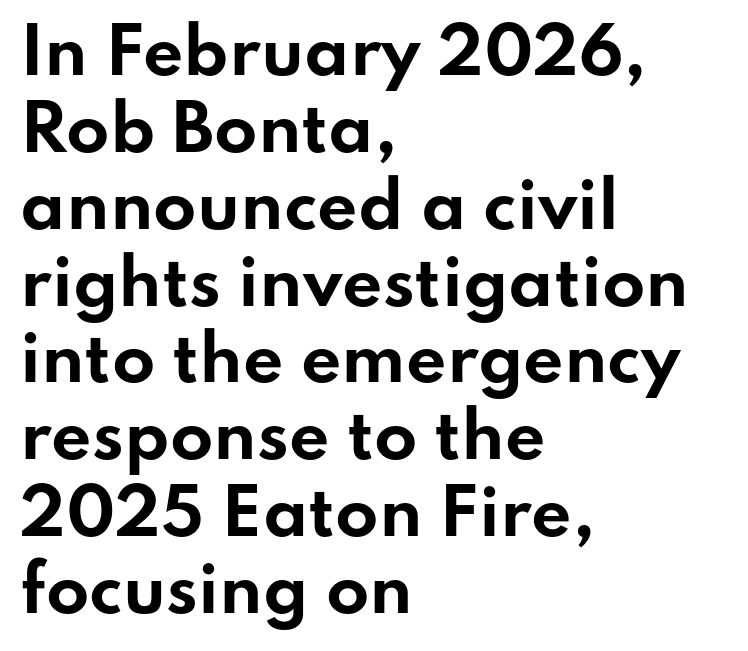
Each line starts at the same left margin while the right side varies. Caption: bold face, heavy strokes. The type is set solid horizontally, with unmodified tracking. The foot of each line stays bare and open. Here the designer chose a conventional face with non-uniform glyph widths. Nope, no serifs anywhere on these letters.
